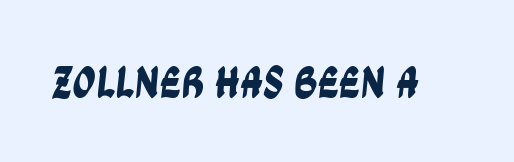
Q: Is the typeface a serif or a sans-serif typeface? A: Sans-serif.
Q: Is the text underlined? A: No.
Q: Is the spacing between letters normal or unusually wide? A: Normal.
Q: Width (condensed, normal, or wide)? A: Condensed.
Q: Stroke contrast? A: Low.
Q: x-height? A: Large.
Q: Monospaced? A: No.
